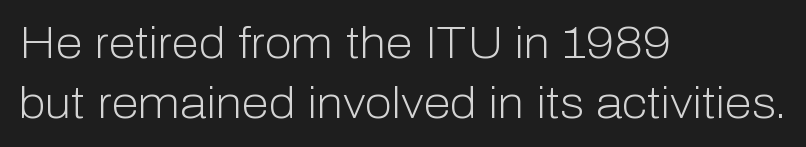
The image shows 44 px light sans-serif type, upright; set left-aligned, normal line spacing (1.36x), normal letter spacing, not underlined; low stroke contrast and a medium x-height.
